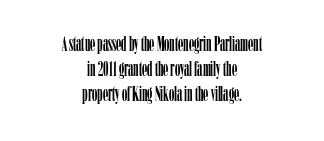
Every row of glyphs is offset so its center matches the block's center. The foot of each line stays bare and open. When letters stand straight like this, we call the style roman or upright. Letter spacing: default.
